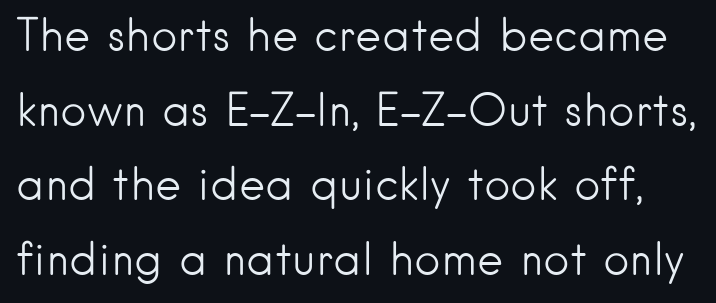
Underline: absent. A sans-serif font was chosen for this passage. Inter-character spacing is left at the font's built-in metrics. A quiet, ordinary-to-light weight characterises the typeface.
